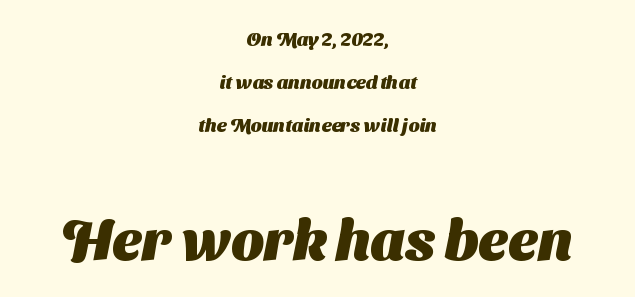
You can tell from the bare stems that sans-serif type was used. Note the varied advance widths — an 'i' is clearly narrower than an 'm'. Bigger letters appear in the bottom chunk; the top chunk is reduced. Strong, thick strokes mark this as bold type.
